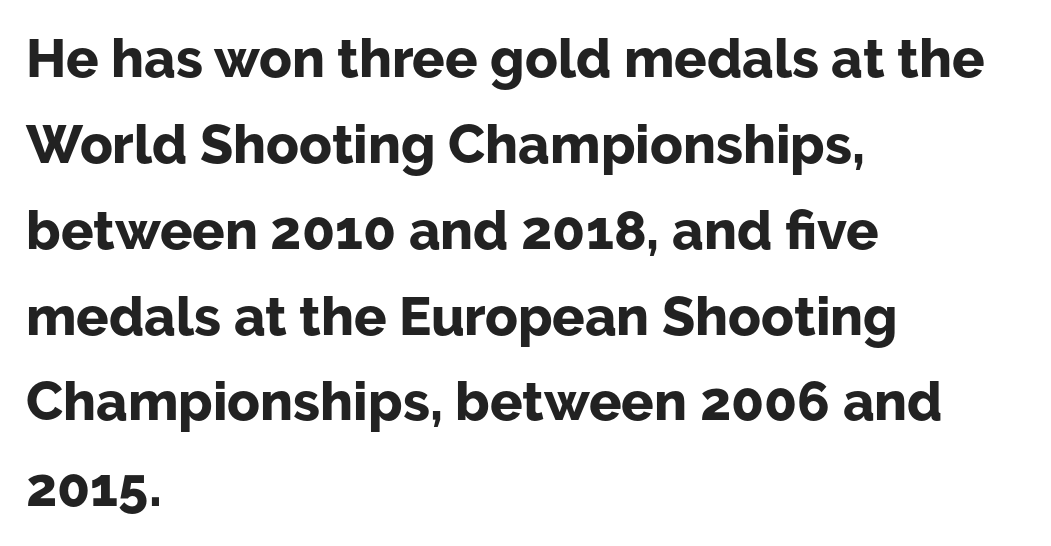
Q: Is the text bold? A: Yes.
Q: Is the text italic (slanted)? A: No, it is upright.
Q: Is the typeface a serif or a sans-serif typeface? A: Sans-serif.
Q: Is the text underlined? A: No.
Q: How is the paragraph aligned? A: Left-aligned.
Q: Is the spacing between letters normal or unusually wide? A: Normal.
Q: Is the spacing between lines tight, normal or loose? A: Normal.
Q: Width (condensed, normal, or wide)? A: Normal.
Q: Stroke contrast? A: Low.
Q: x-height? A: Medium.
Q: Monospaced? A: No.
